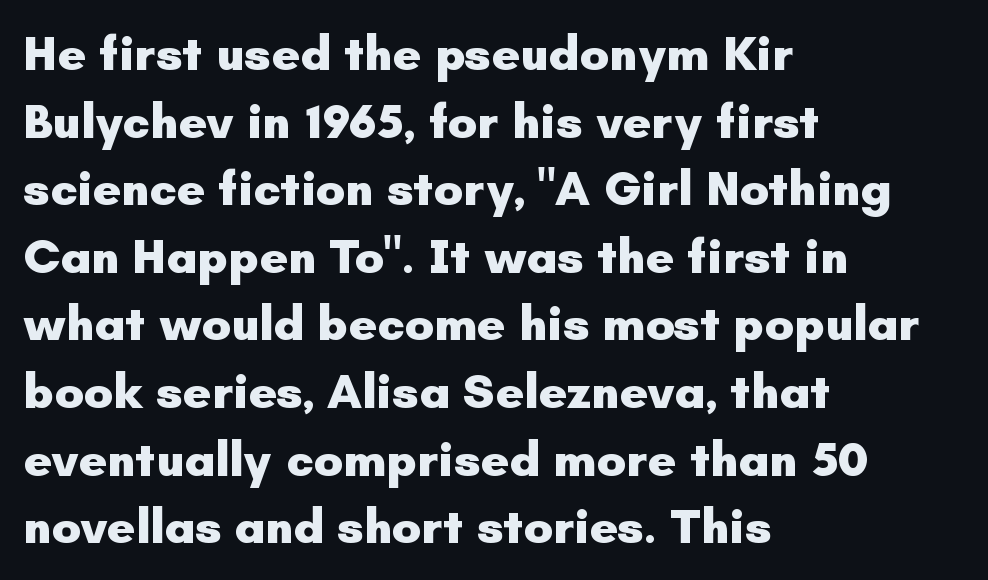
The image shows 49 px heavy sans-serif type, upright; set left-aligned, normal line spacing (1.38x), normal letter spacing, not underlined; low stroke contrast and a small x-height.
